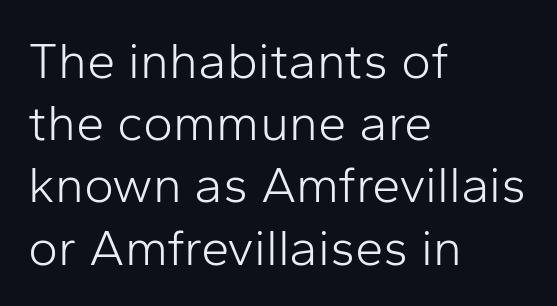
Q: Is the text bold? A: No.
Q: Is the text italic (slanted)? A: No, it is upright.
Q: Is the typeface a serif or a sans-serif typeface? A: Sans-serif.
Q: Is the text underlined? A: No.
Q: How is the paragraph aligned? A: Left-aligned.
Q: Is the spacing between letters normal or unusually wide? A: Normal.
Q: Width (condensed, normal, or wide)? A: Normal.
Q: Stroke contrast? A: Low.
Q: x-height? A: Medium.
Q: Monospaced? A: No.
